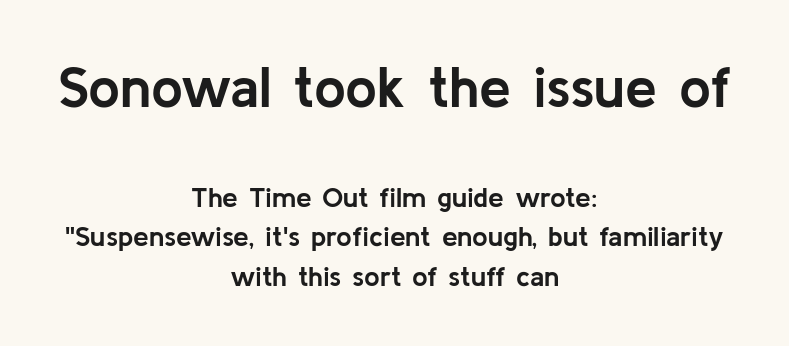
The image shows 57 px semibold sans-serif type, upright; set centered, normal line spacing (1.42x), normal letter spacing, not underlined; the first (top) block is 2.04x larger; low stroke contrast and a medium x-height.
